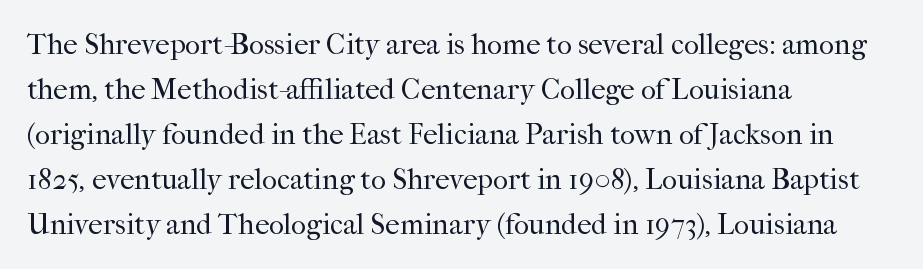
The image shows 29 px regular-weight serif type, upright; set left-aligned, normal line spacing (1.55x), normal letter spacing, not underlined; high stroke contrast and a medium x-height.
